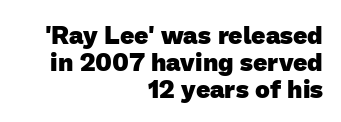
Q: Is the text bold? A: Yes.
Q: Is the text underlined? A: No.
Q: How is the paragraph aligned? A: Right-aligned.
Q: Is the spacing between letters normal or unusually wide? A: Normal.
Q: Is the spacing between lines tight, normal or loose? A: Tight.
